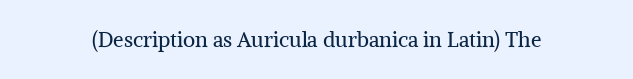
The passage shown is not underscored anywhere. The font's upright variant was chosen for this text. Stems here are at most as thick as an everyday book face. Observe the ordinary spacing: letters are neighbours, not strangers.
